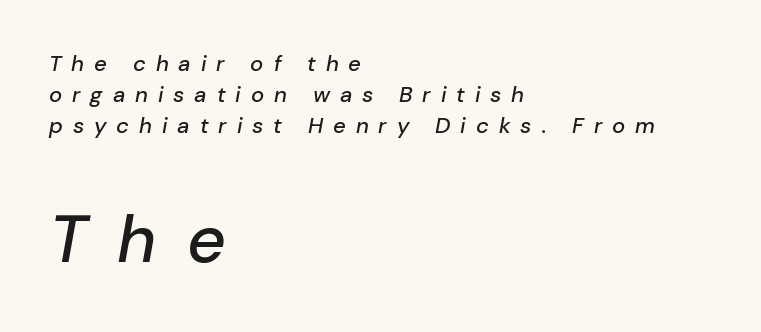
The letters are spread apart with noticeably loose tracking. This sample uses an oblique cut, with every glyph tilted off the vertical. Line spacing here is normal. Which chunk is bigger? The second one — the bottom block dwarfs the top.
